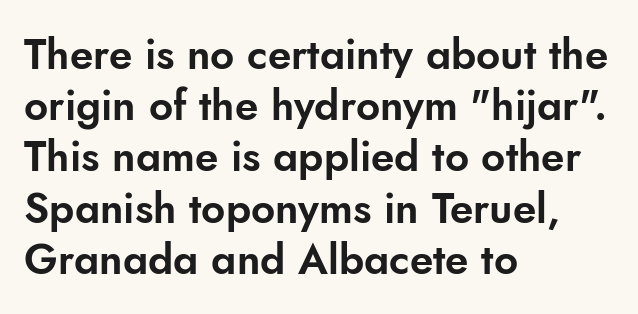
The image shows 42 px sans-serif type, upright; set left-aligned, line spacing 1.22x, normal letter spacing, not underlined; low stroke contrast and a small x-height.
